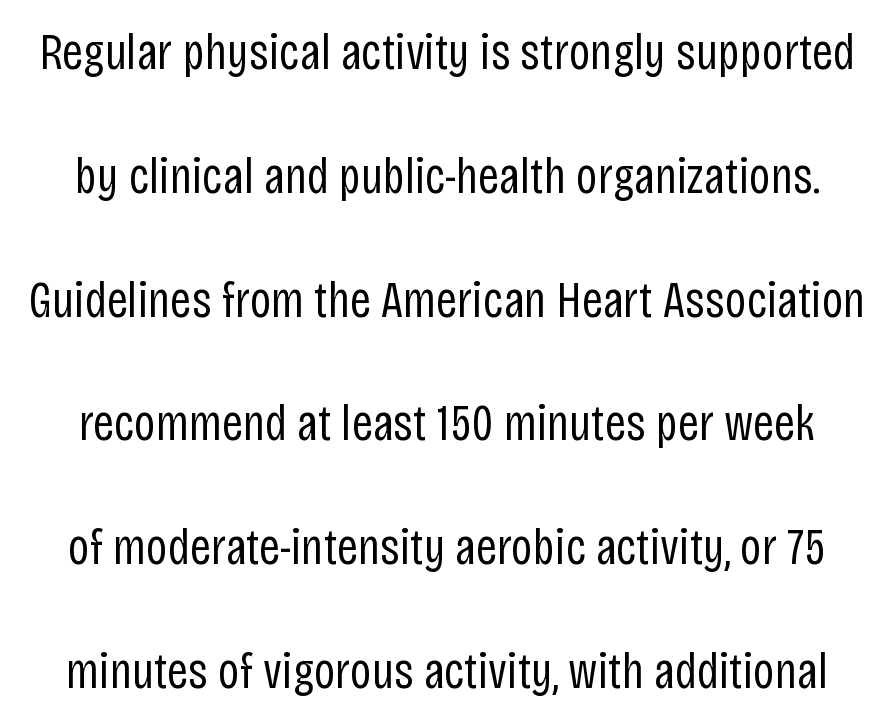
The image shows 52 px regular-weight, condensed sans-serif type, upright; set loose line spacing (2.38x), normal letter spacing, not underlined; low stroke contrast and a large x-height.
